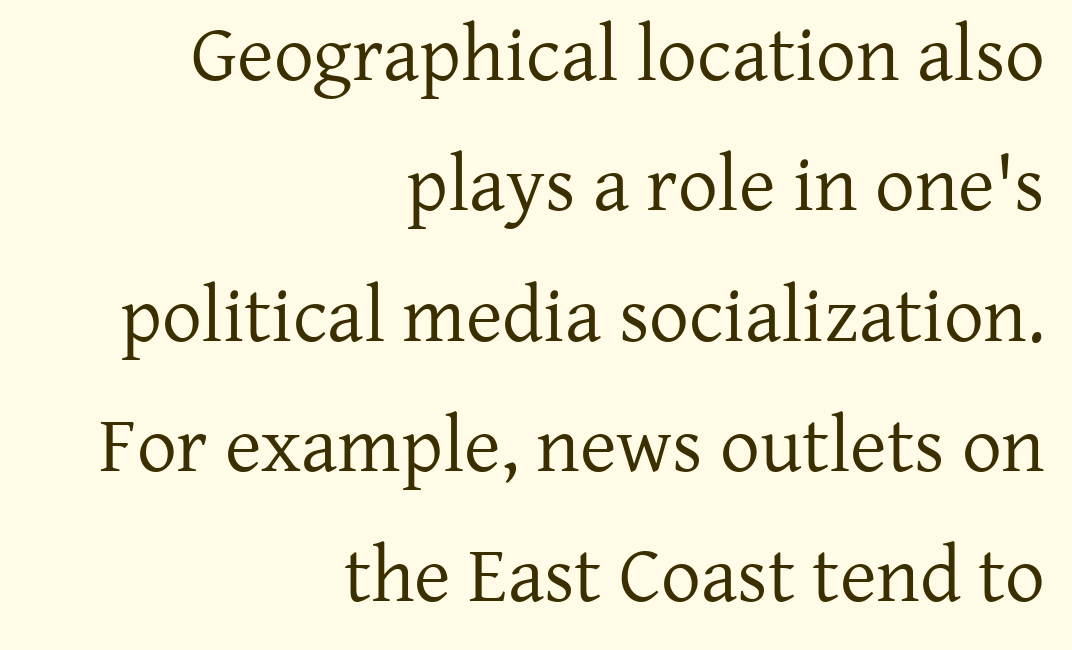
Q: Is the text bold? A: No.
Q: Is the text italic (slanted)? A: No, it is upright.
Q: Is the typeface a serif or a sans-serif typeface? A: Serif.
Q: Is the text underlined? A: No.
Q: How is the paragraph aligned? A: Right-aligned.
Q: Is the spacing between letters normal or unusually wide? A: Normal.
Q: Is the spacing between lines tight, normal or loose? A: Normal.
Q: Width (condensed, normal, or wide)? A: Normal.
Q: Stroke contrast? A: Low.
Q: x-height? A: Medium.
Q: Monospaced? A: No.
